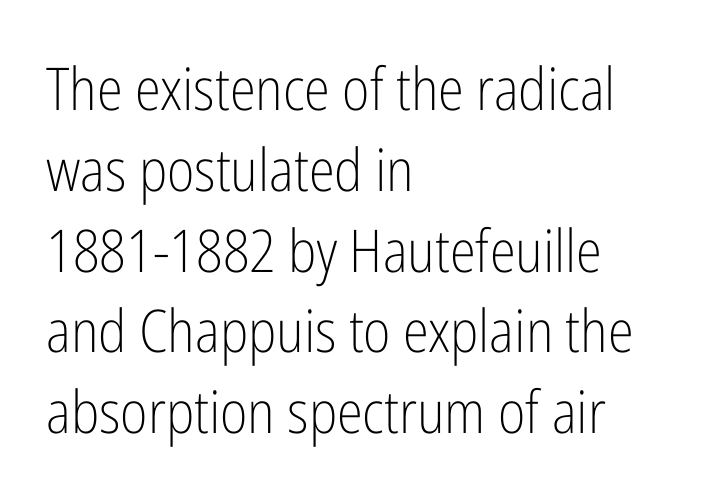
{"serif": "no", "italic": "no", "bold": "no", "weight": "light", "width": "condensed", "stroke_contrast": "low", "x_height": "medium", "monospaced": "no", "underline": "no", "align": "left", "line_spacing": "normal", "line_spacing_ratio": 1.37, "letter_spacing": "normal", "letter_spacing_em": 0.0, "glyph_px": 59}
